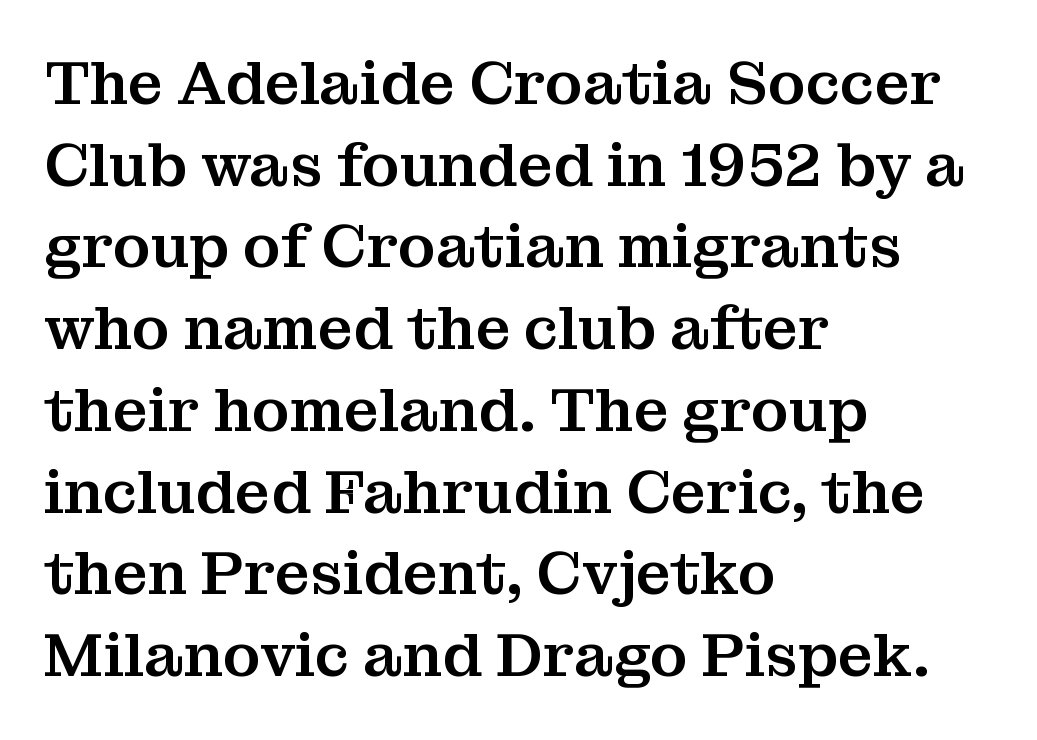
{"serif": "yes", "italic": "no", "width": "normal", "stroke_contrast": "medium", "x_height": "medium", "monospaced": "no", "underline": "no", "align": "left", "line_spacing": "normal", "line_spacing_ratio": 1.34, "letter_spacing": "normal", "letter_spacing_em": 0.0, "glyph_px": 61}
